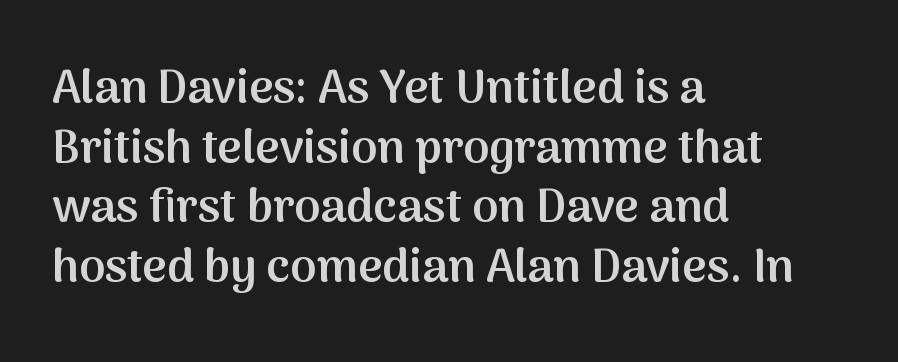
{"serif": "no", "italic": "no", "bold": "semi", "weight": "semibold", "width": "normal", "stroke_contrast": "medium", "x_height": "medium", "monospaced": "no", "underline": "no", "align": "left", "line_spacing": "normal", "line_spacing_ratio": 1.27, "letter_spacing": "normal", "letter_spacing_em": 0.0, "glyph_px": 47}
